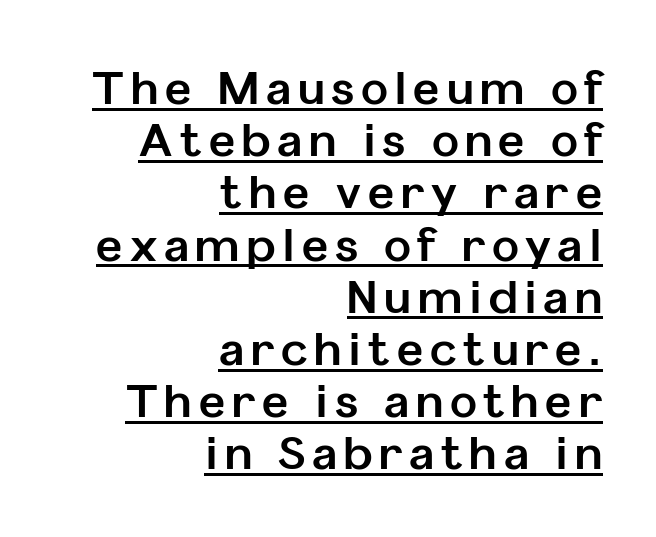
Q: Is the text bold? A: Yes.
Q: Is the text italic (slanted)? A: No, it is upright.
Q: Is the typeface a serif or a sans-serif typeface? A: Sans-serif.
Q: Is the text underlined? A: Yes.
Q: How is the paragraph aligned? A: Right-aligned.
Q: Width (condensed, normal, or wide)? A: Normal.
Q: Stroke contrast? A: Low.
Q: x-height? A: Medium.
Q: Monospaced? A: No.
